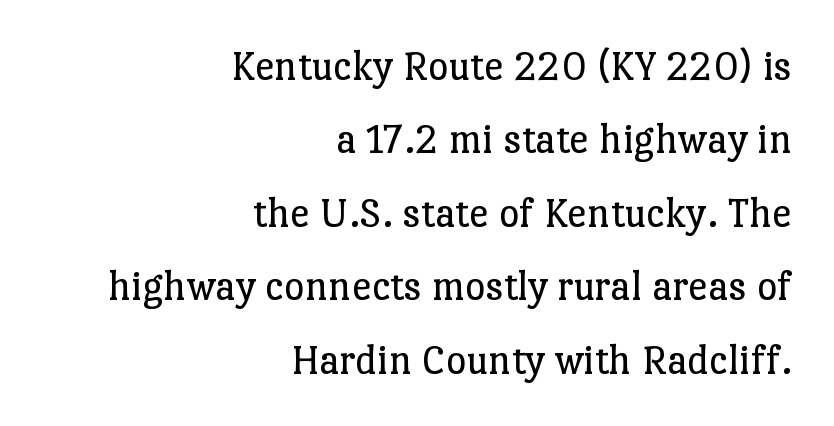
{"serif": "yes", "italic": "no", "bold": "no", "weight": "regular", "width": "normal", "stroke_contrast": "low", "x_height": "medium", "monospaced": "no", "underline": "no", "align": "right", "line_spacing": "normal", "line_spacing_ratio": 1.67, "letter_spacing": "normal", "letter_spacing_em": 0.0, "glyph_px": 44}
